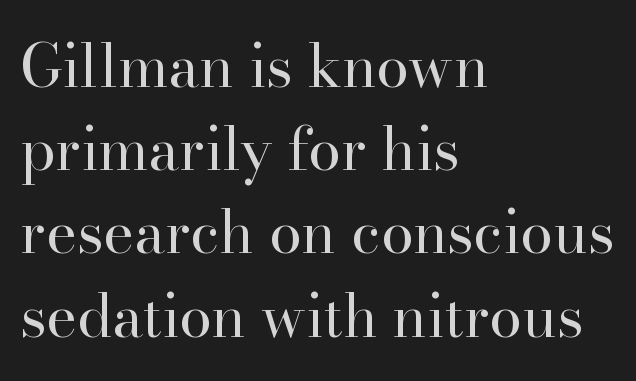
Descender tails drop into unmarked territory. The face used here is proportionally spaced, like ordinary book or web type. No extra tracking has been applied to these lines. The cut favours lightness, reaching ordinary text weight at its darkest.
